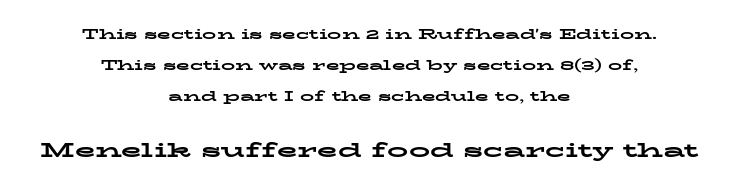
Type size steps up from the first block to the second. A typesetter would call this zero additional tracking. Quick note: not italic, upright. Heft: maximum for text — a bold.
